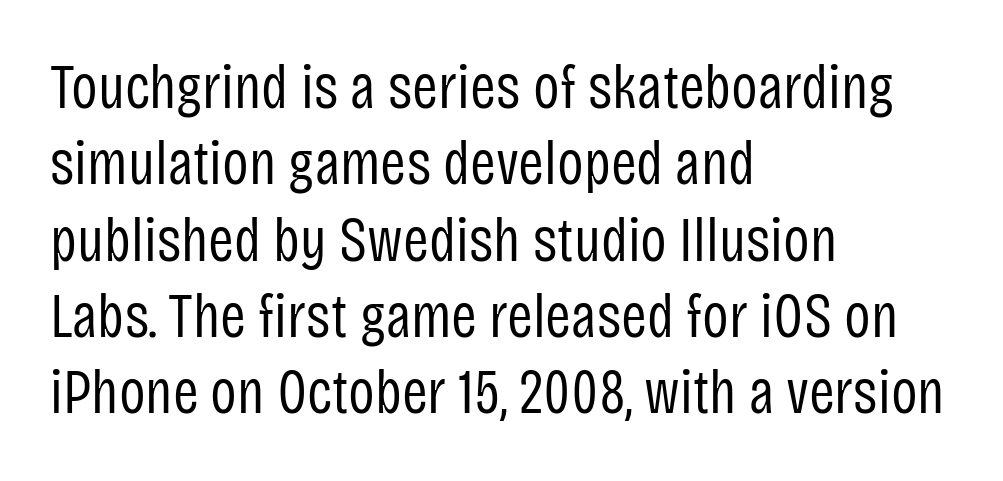
{"serif": "no", "italic": "no", "bold": "no", "weight": "regular", "width": "condensed", "stroke_contrast": "low", "x_height": "large", "monospaced": "no", "underline": "no", "align": "left", "line_spacing_ratio": 1.23, "letter_spacing": "normal", "letter_spacing_em": 0.0, "glyph_px": 62}
